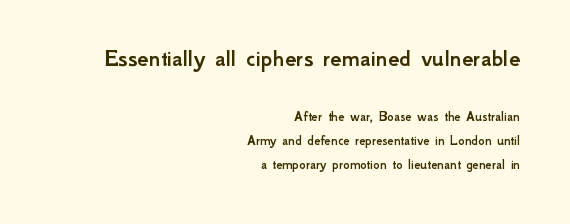
{"italic": "no", "underline": "no", "align": "right", "line_spacing": "normal", "line_spacing_ratio": 1.7, "letter_spacing": "normal", "letter_spacing_em": 0.0, "larger_block": "first", "size_ratio": 1.79, "glyph_px": 25}
